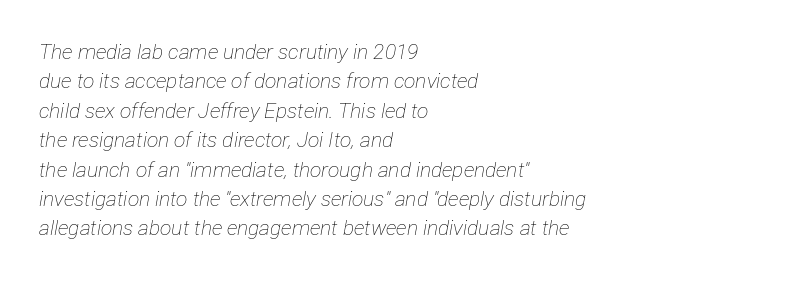
The image shows 21 px text type, italic (leaning right); set left-aligned, normal line spacing (1.4x), normal letter spacing, not underlined.
